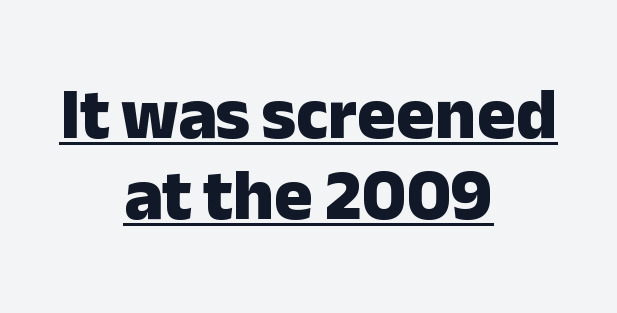
Letter spacing: default. On the weight axis this lands at bold, roughly 700. The compositor balanced each line on the midline. Leading is clearly below the norm, producing a dense column.
